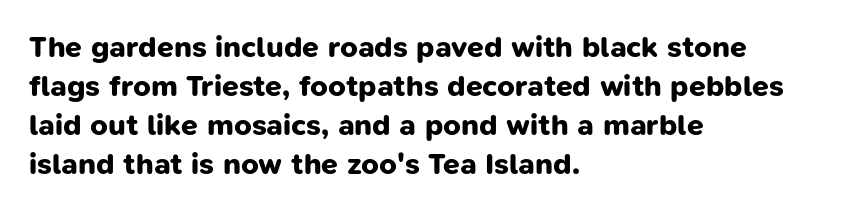
{"serif": "no", "bold": "yes", "weight": "bold", "width": "normal", "stroke_contrast": "low", "x_height": "medium", "monospaced": "no", "underline": "no", "align": "left", "line_spacing": "normal", "line_spacing_ratio": 1.3, "letter_spacing": "normal", "letter_spacing_em": 0.0, "glyph_px": 30}
